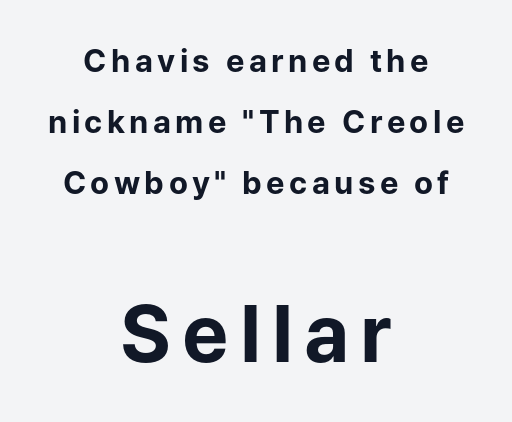
Q: Is the text bold? A: Yes.
Q: Is the text italic (slanted)? A: No, it is upright.
Q: Is the typeface a serif or a sans-serif typeface? A: Sans-serif.
Q: Is the text underlined? A: No.
Q: How is the paragraph aligned? A: Centered.
Q: Is the spacing between lines tight, normal or loose? A: Loose.
Q: Which block of text is set in a larger size, the first (top) or the second (bottom)? A: The second (bottom) one.
Q: Width (condensed, normal, or wide)? A: Normal.
Q: Stroke contrast? A: Low.
Q: x-height? A: Medium.
Q: Monospaced? A: No.
